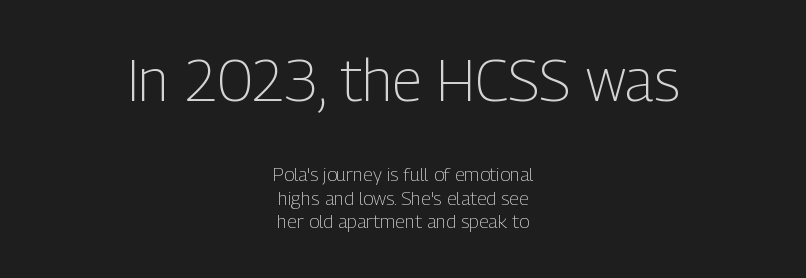
{"serif": "no", "italic": "no", "bold": "no", "weight": "light", "width": "condensed", "stroke_contrast": "low", "x_height": "medium", "monospaced": "no", "underline": "no", "align": "center", "line_spacing_ratio": 1.24, "letter_spacing": "normal", "letter_spacing_em": 0.0, "larger_block": "first", "size_ratio": 3.05, "glyph_px": 58}
